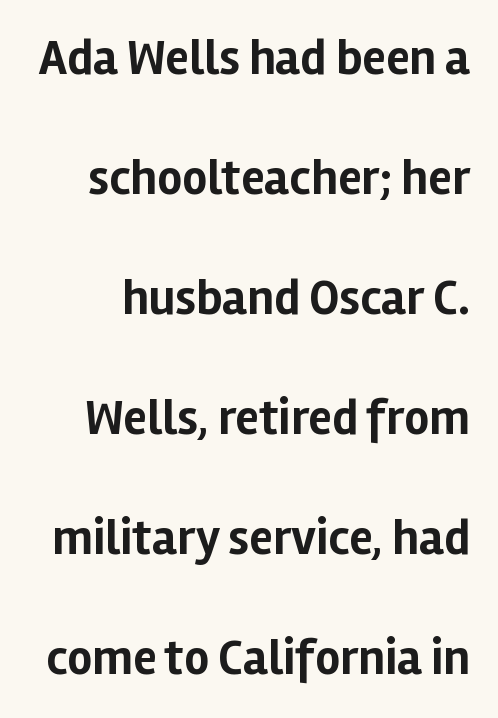
Serifs: no, the terminals of the letterforms are clean. Inter-character spacing is left at the font's built-in metrics. Regarding leading, the lines here are spaced well apart. Looks like regular typesetting: each glyph gets only the width it needs. Any mark beneath the type? The region is blank.
